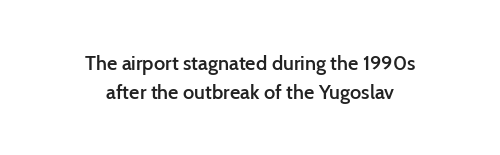
Q: Is the text bold? A: Semi-bold.
Q: Is the text italic (slanted)? A: No, it is upright.
Q: Is the text underlined? A: No.
Q: How is the paragraph aligned? A: Centered.
Q: Is the spacing between letters normal or unusually wide? A: Normal.
Q: Is the spacing between lines tight, normal or loose? A: Normal.
